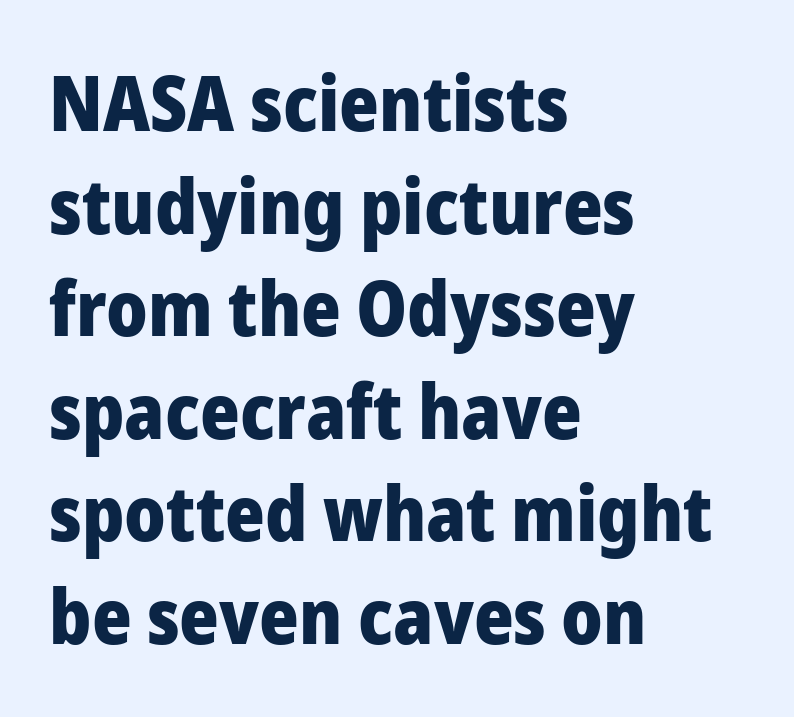
{"serif": "no", "italic": "no", "bold": "yes", "weight": "heavy", "width": "normal", "stroke_contrast": "low", "x_height": "medium", "monospaced": "no", "underline": "no", "align": "left", "line_spacing": "normal", "line_spacing_ratio": 1.35, "letter_spacing": "normal", "letter_spacing_em": 0.0, "glyph_px": 76}
